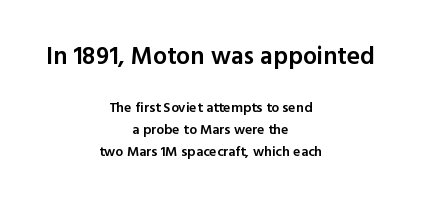
The image shows 25 px text type, upright; set centered, normal line spacing (1.59x), normal letter spacing, not underlined; the first (top) block is 1.79x larger.
